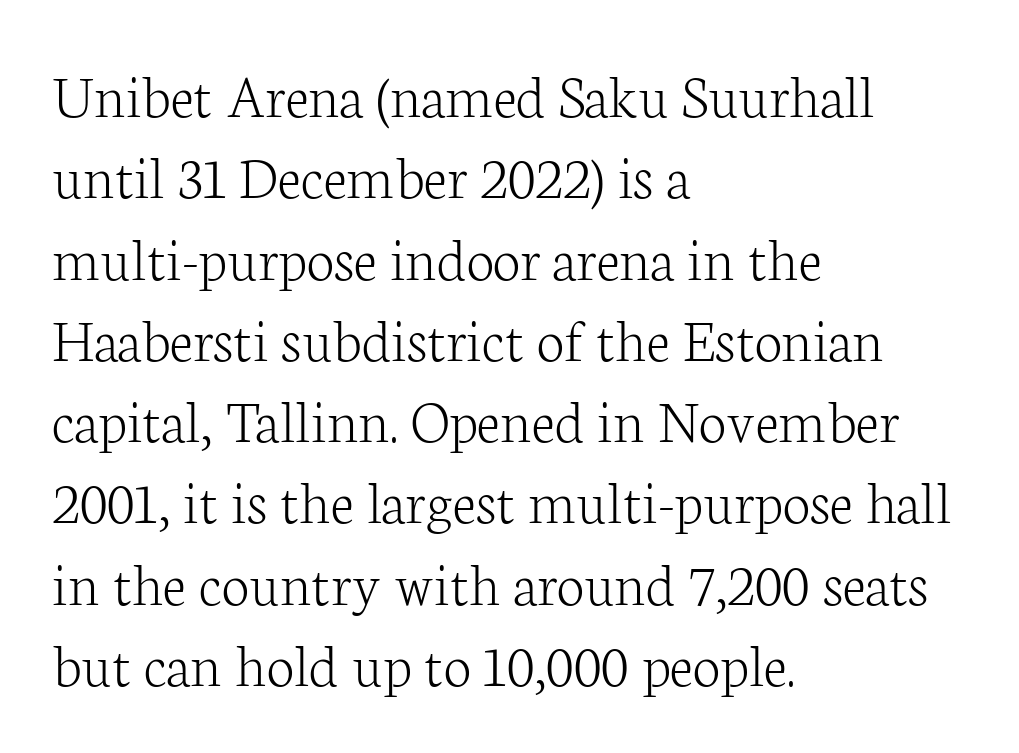
The image shows 63 px light serif type, upright; set left-aligned, normal line spacing (1.29x), normal letter spacing, not underlined; low stroke contrast and a medium x-height.
